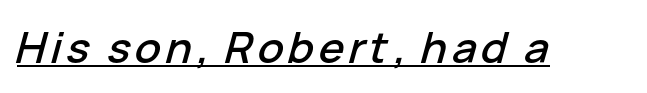
The image shows 43 px text type, italic (leaning right); set underlined; low stroke contrast and a medium x-height.
